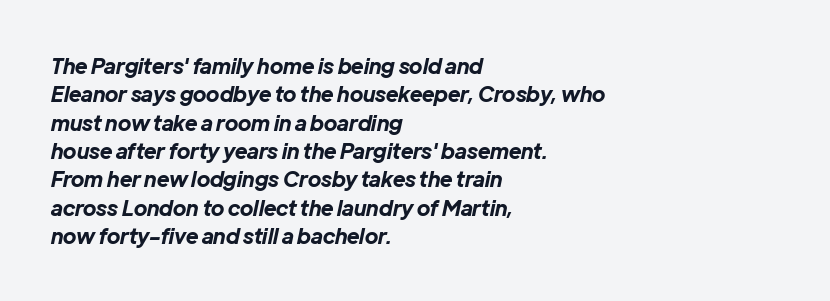
The face used here has a pronounced slope to its letters. The horizontal fit of the characters is conventional and even. A full-strength bold gives these letters their thick strokes. The compositor pushed each line to the left boundary. Descender tails drop into unmarked territory.
